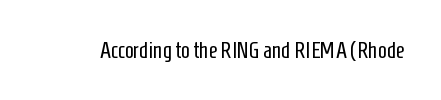
The type is set solid horizontally, with unmodified tracking. Words float on clear page, feet unadorned. A quiet, ordinary-to-light weight characterises the typeface. The type sits square on the baseline with zero lean.
